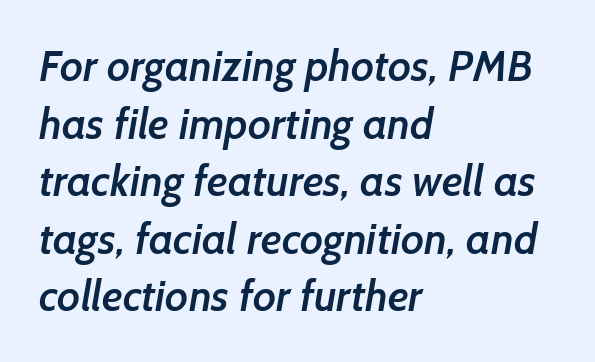
Q: Is the text bold? A: Semi-bold.
Q: Is the typeface a serif or a sans-serif typeface? A: Sans-serif.
Q: Is the text underlined? A: No.
Q: How is the paragraph aligned? A: Left-aligned.
Q: Is the spacing between letters normal or unusually wide? A: Normal.
Q: Is the spacing between lines tight, normal or loose? A: Normal.
Q: Width (condensed, normal, or wide)? A: Normal.
Q: Stroke contrast? A: Low.
Q: x-height? A: Medium.
Q: Monospaced? A: No.
